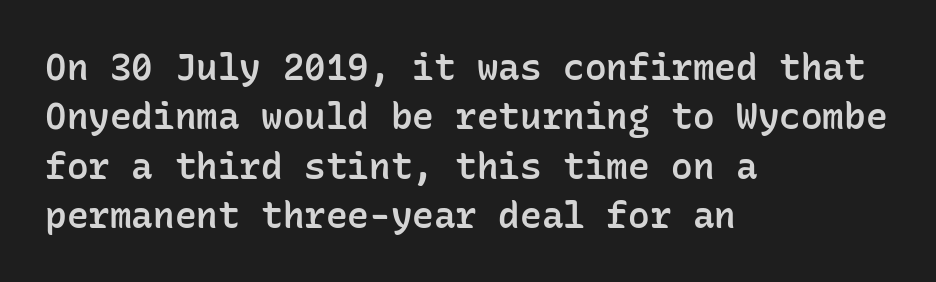
{"serif": "no", "italic": "no", "bold": "semi", "weight": "semibold", "width": "normal", "stroke_contrast": "low", "x_height": "medium", "monospaced": "yes", "underline": "no", "align": "left", "line_spacing": "normal", "line_spacing_ratio": 1.37, "letter_spacing": "normal", "letter_spacing_em": 0.0, "glyph_px": 36}
